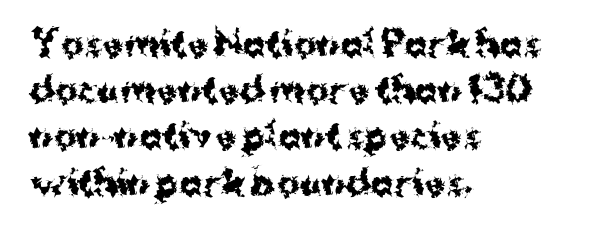
Bold? Absolutely — the strokes are thick and heavy. Horizontally, the lines are justified to the leading edge only. The letters advance in unequal steps, a hallmark of proportional type. Descenders hang freely into open space. To sum up the face: it is a sans, with no serifs. The line texture is even and compact thanks to regular tracking.
